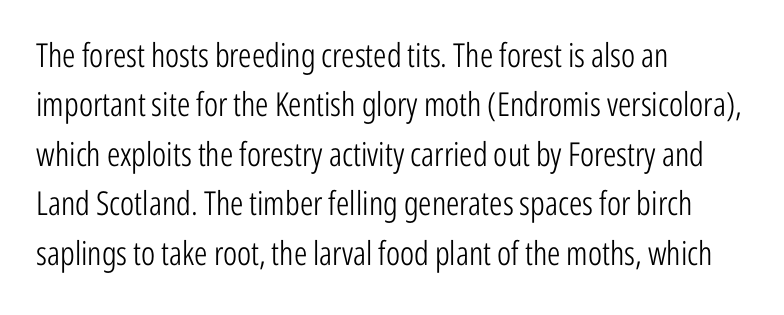
Q: Is the text bold? A: No.
Q: Is the text italic (slanted)? A: No, it is upright.
Q: Is the typeface a serif or a sans-serif typeface? A: Sans-serif.
Q: Is the text underlined? A: No.
Q: How is the paragraph aligned? A: Left-aligned.
Q: Is the spacing between letters normal or unusually wide? A: Normal.
Q: Is the spacing between lines tight, normal or loose? A: Normal.
Q: Width (condensed, normal, or wide)? A: Condensed.
Q: Stroke contrast? A: Low.
Q: x-height? A: Medium.
Q: Monospaced? A: No.
